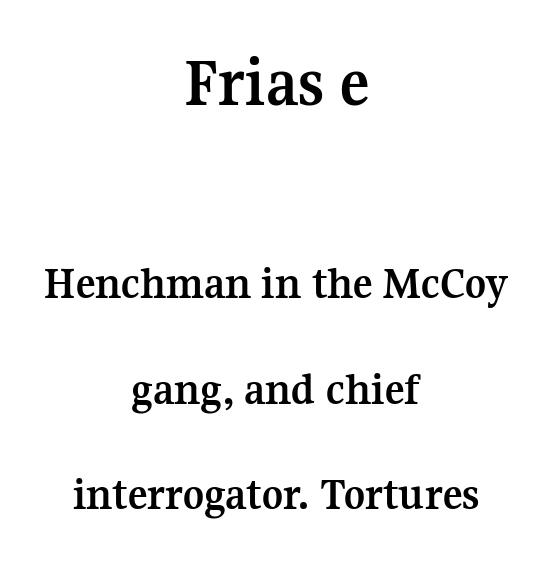
The image shows 69 px semibold serif type, upright; set centered, loose line spacing (2.3x), normal letter spacing, not underlined; the first (top) block is 1.5x larger; medium stroke contrast and a medium x-height.
